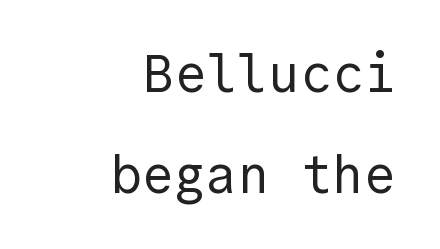
The typography opts for an upright posture over an oblique one. On a weight scale, this lands at 450 or below. Horizontal bands of white between lines are thick stripes. The lines in this sample share a right terminus and differ only in where they begin. These lines keep a tight, regular rhythm from letter to letter.
